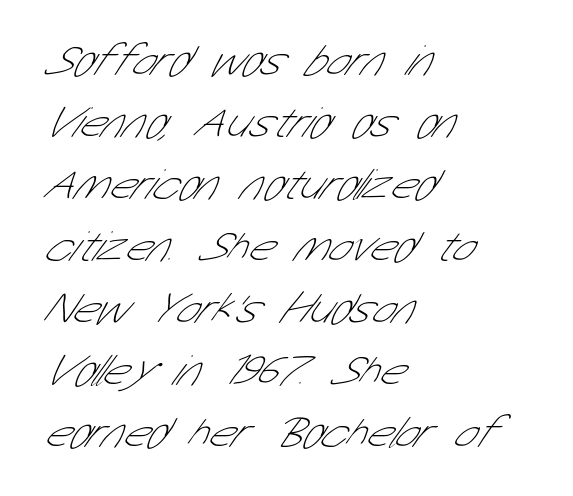
The image shows 44 px thin, condensed sans-serif type; set left-aligned, normal line spacing (1.41x), normal letter spacing, not underlined; low stroke contrast and a medium x-height.
